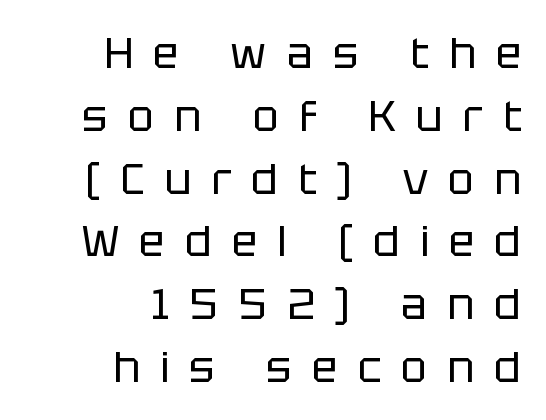
The image shows 43 px regular-weight sans-serif type, upright; set right-aligned, normal line spacing (1.46x), unusually wide letter spacing (+0.47 em), not underlined; low stroke contrast and a large x-height.
